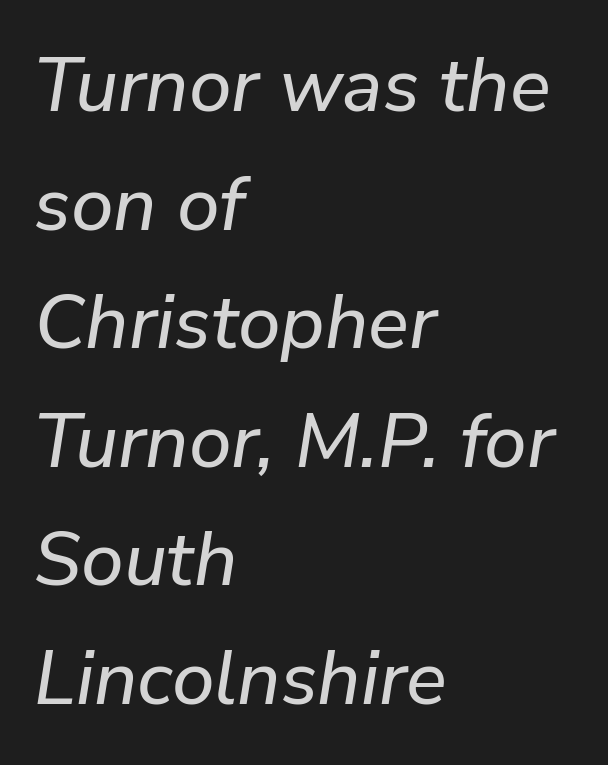
{"italic": "yes", "lean": "right", "slant_degrees": 9, "width": "normal", "stroke_contrast": "low", "x_height": "medium", "monospaced": "no", "underline": "no", "align": "left", "line_spacing": "normal", "line_spacing_ratio": 1.56, "letter_spacing": "normal", "letter_spacing_em": 0.0, "glyph_px": 76}
